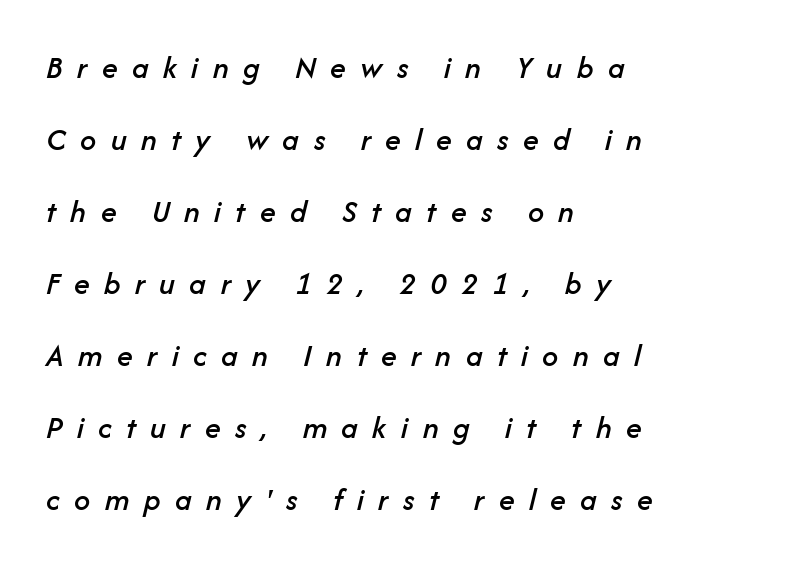
Q: Is the text italic (slanted)? A: Yes, it leans right by about 14 degrees.
Q: Is the text underlined? A: No.
Q: How is the paragraph aligned? A: Left-aligned.
Q: Is the spacing between letters normal or unusually wide? A: Unusually wide.
Q: Is the spacing between lines tight, normal or loose? A: Loose.
Q: Width (condensed, normal, or wide)? A: Normal.
Q: Stroke contrast? A: Low.
Q: x-height? A: Medium.
Q: Monospaced? A: No.
